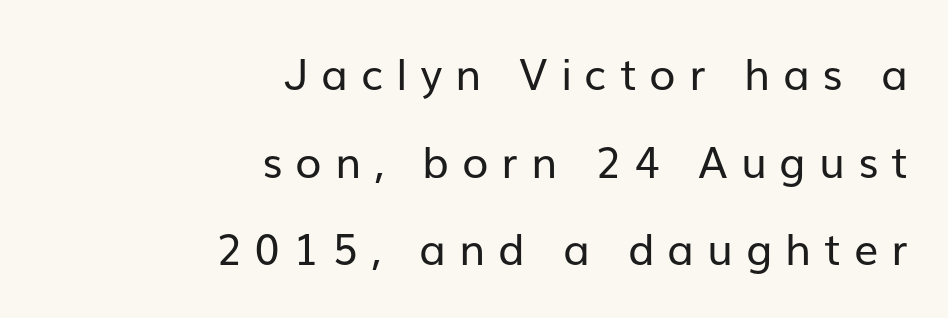
Q: Is the text bold? A: No.
Q: Is the text italic (slanted)? A: No, it is upright.
Q: Is the typeface a serif or a sans-serif typeface? A: Sans-serif.
Q: Is the text underlined? A: No.
Q: How is the paragraph aligned? A: Right-aligned.
Q: Is the spacing between letters normal or unusually wide? A: Unusually wide.
Q: Is the spacing between lines tight, normal or loose? A: Loose.
Q: Width (condensed, normal, or wide)? A: Normal.
Q: Stroke contrast? A: Low.
Q: x-height? A: Medium.
Q: Monospaced? A: No.
